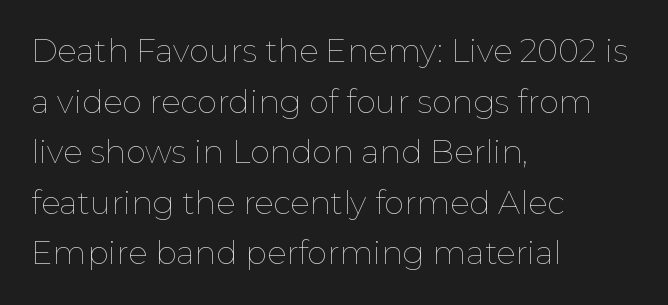
Q: Is the text bold? A: No.
Q: Is the text italic (slanted)? A: No, it is upright.
Q: Is the text underlined? A: No.
Q: How is the paragraph aligned? A: Left-aligned.
Q: Is the spacing between letters normal or unusually wide? A: Normal.
Q: Is the spacing between lines tight, normal or loose? A: Normal.
Q: Width (condensed, normal, or wide)? A: Normal.
Q: Stroke contrast? A: Low.
Q: x-height? A: Medium.
Q: Monospaced? A: No.
